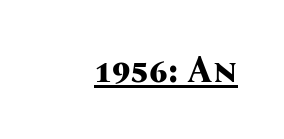
Q: Is the text bold? A: Yes.
Q: Is the text italic (slanted)? A: No, it is upright.
Q: Is the typeface a serif or a sans-serif typeface? A: Serif.
Q: Is the text underlined? A: Yes.
Q: How is the paragraph aligned? A: Right-aligned.
Q: Is the spacing between letters normal or unusually wide? A: Normal.
Q: Width (condensed, normal, or wide)? A: Normal.
Q: Stroke contrast? A: Medium.
Q: x-height? A: Medium.
Q: Monospaced? A: No.
